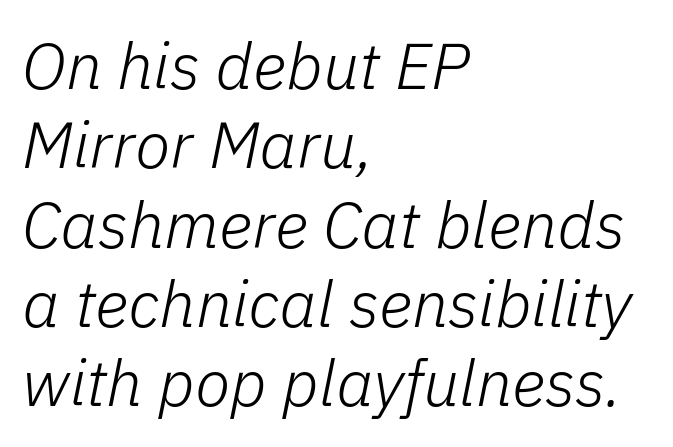
Q: Is the text bold? A: No.
Q: Is the text italic (slanted)? A: Yes, it leans right by about 11 degrees.
Q: Is the text underlined? A: No.
Q: How is the paragraph aligned? A: Left-aligned.
Q: Is the spacing between letters normal or unusually wide? A: Normal.
Q: Width (condensed, normal, or wide)? A: Normal.
Q: Stroke contrast? A: Low.
Q: x-height? A: Medium.
Q: Monospaced? A: No.
